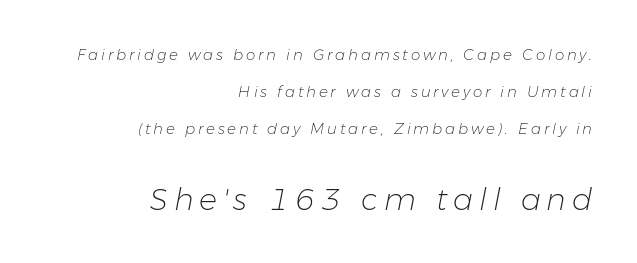
{"italic": "yes", "lean": "right", "slant_degrees": 11, "bold": "no", "weight": "light", "width": "normal", "stroke_contrast": "low", "x_height": "medium", "monospaced": "no", "underline": "no", "align": "right", "line_spacing": "loose", "line_spacing_ratio": 2.46, "larger_block": "second", "size_ratio": 2.0, "glyph_px": 30}
